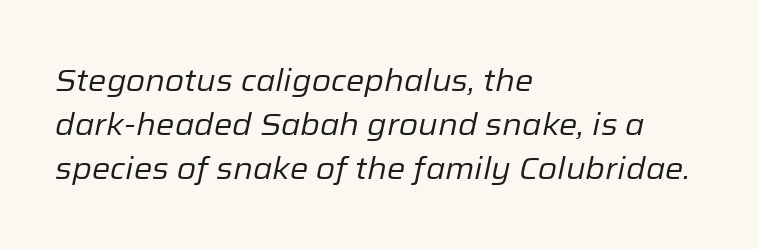
Short and long lines alike share a common starting point at left. The passage shown is not bold in any degree. Each word holds together tightly as a unit, with standard inter-letter gaps. The letters advance in unequal steps, a hallmark of proportional type. The block of text has a typical density, with ordinary space between rows.
